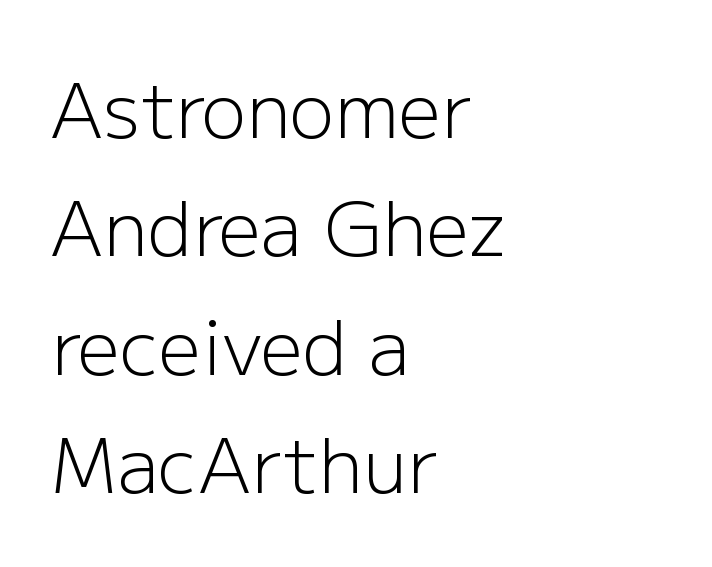
Q: Is the text bold? A: No.
Q: Is the text italic (slanted)? A: No, it is upright.
Q: Is the typeface a serif or a sans-serif typeface? A: Sans-serif.
Q: Is the text underlined? A: No.
Q: How is the paragraph aligned? A: Left-aligned.
Q: Is the spacing between letters normal or unusually wide? A: Normal.
Q: Is the spacing between lines tight, normal or loose? A: Normal.
Q: Width (condensed, normal, or wide)? A: Normal.
Q: Stroke contrast? A: Low.
Q: x-height? A: Medium.
Q: Monospaced? A: No.
